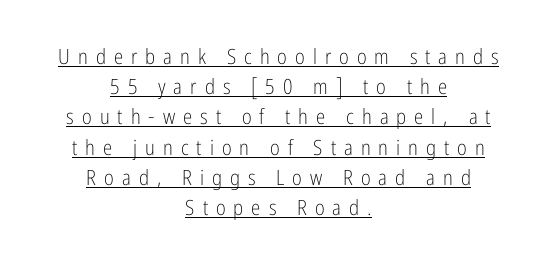
{"italic": "no", "bold": "no", "underline": "yes", "align": "center", "line_spacing": "normal", "line_spacing_ratio": 1.44, "letter_spacing": "wide", "letter_spacing_em": 0.38, "glyph_px": 21}
